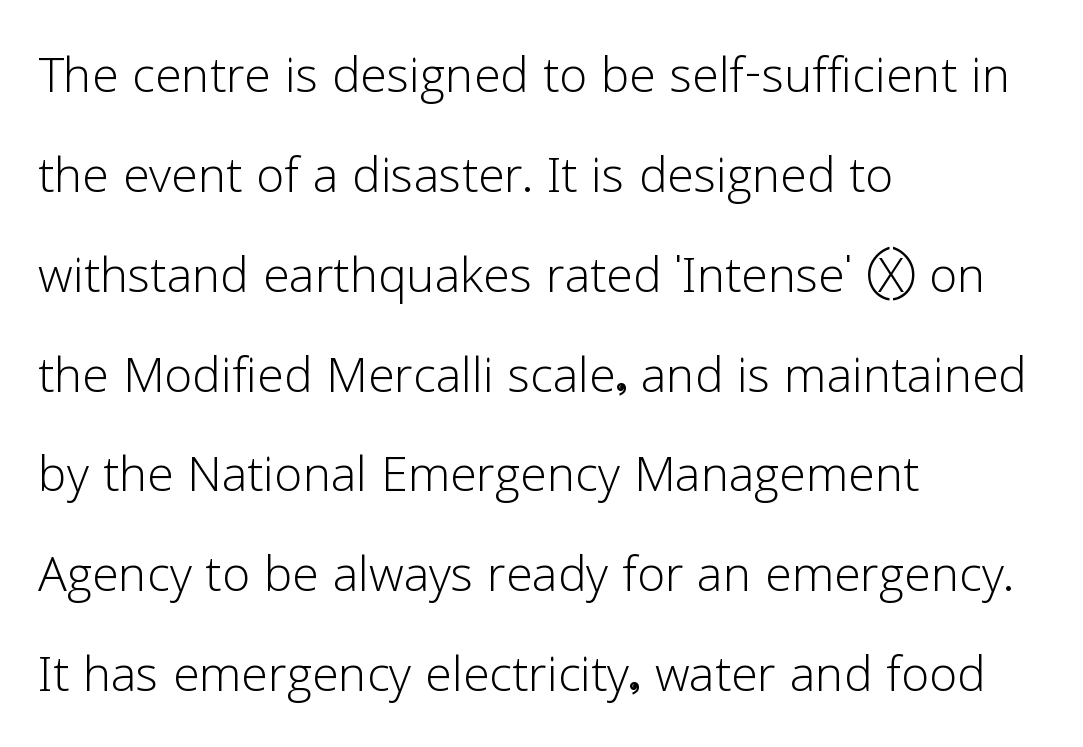
Q: Is the text bold? A: No.
Q: Is the text italic (slanted)? A: No, it is upright.
Q: Is the typeface a serif or a sans-serif typeface? A: Sans-serif.
Q: Is the text underlined? A: No.
Q: How is the paragraph aligned? A: Left-aligned.
Q: Is the spacing between letters normal or unusually wide? A: Normal.
Q: Is the spacing between lines tight, normal or loose? A: Normal.
Q: Width (condensed, normal, or wide)? A: Normal.
Q: Stroke contrast? A: Low.
Q: x-height? A: Medium.
Q: Monospaced? A: No.
